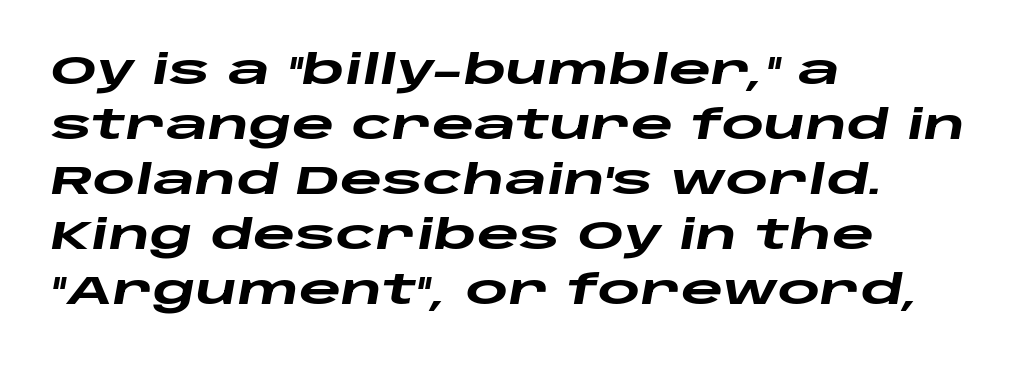
Q: Is the text bold? A: Yes.
Q: Is the text italic (slanted)? A: Yes, it leans right by about 10 degrees.
Q: Is the text underlined? A: No.
Q: How is the paragraph aligned? A: Left-aligned.
Q: Is the spacing between letters normal or unusually wide? A: Normal.
Q: Is the spacing between lines tight, normal or loose? A: Normal.
Q: Width (condensed, normal, or wide)? A: Wide.
Q: Stroke contrast? A: Low.
Q: x-height? A: Large.
Q: Monospaced? A: No.
